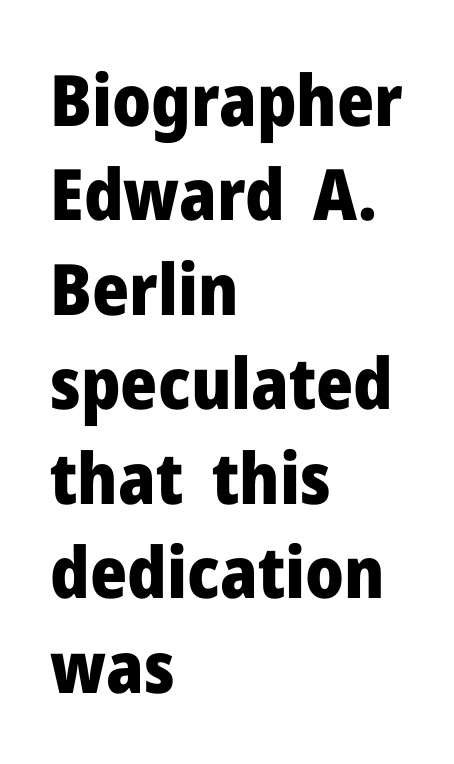
The image shows 71 px heavy sans-serif type, upright; set left-aligned, normal line spacing (1.33x), normal letter spacing, not underlined; low stroke contrast and a medium x-height.
